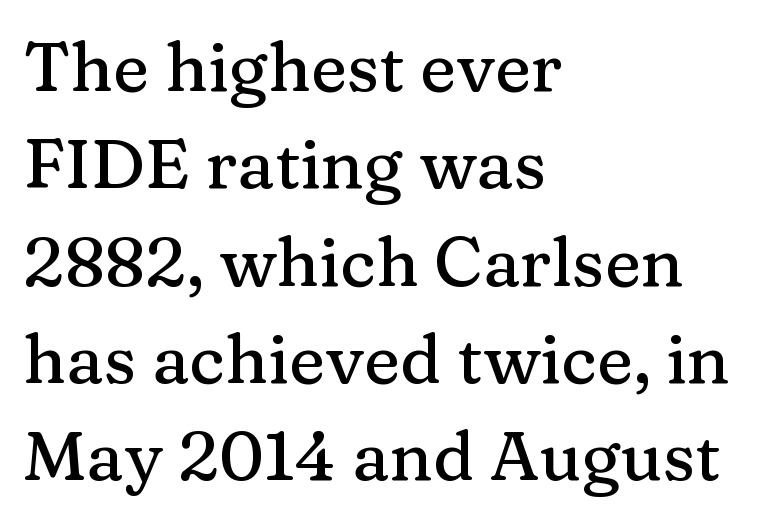
Q: Is the text italic (slanted)? A: No, it is upright.
Q: Is the typeface a serif or a sans-serif typeface? A: Serif.
Q: Is the text underlined? A: No.
Q: How is the paragraph aligned? A: Left-aligned.
Q: Is the spacing between letters normal or unusually wide? A: Normal.
Q: Is the spacing between lines tight, normal or loose? A: Normal.
Q: Width (condensed, normal, or wide)? A: Normal.
Q: Stroke contrast? A: Medium.
Q: x-height? A: Medium.
Q: Monospaced? A: No.
